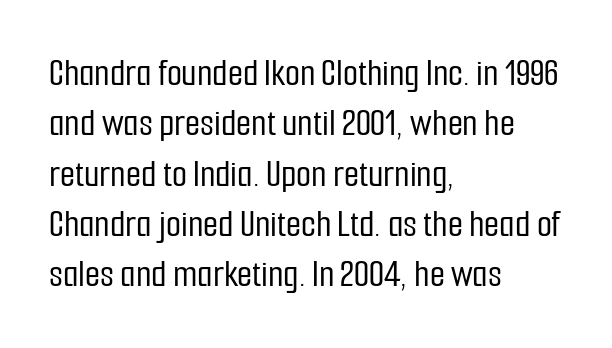
{"serif": "no", "italic": "no", "width": "condensed", "stroke_contrast": "low", "x_height": "medium", "monospaced": "no", "underline": "no", "align": "left", "line_spacing": "normal", "line_spacing_ratio": 1.29, "letter_spacing": "normal", "letter_spacing_em": 0.0, "glyph_px": 39}
